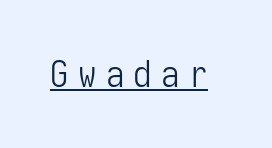
Q: Is the text bold? A: No.
Q: Is the text italic (slanted)? A: No, it is upright.
Q: Is the typeface a serif or a sans-serif typeface? A: Sans-serif.
Q: Is the text underlined? A: Yes.
Q: Is the spacing between letters normal or unusually wide? A: Unusually wide.
Q: Width (condensed, normal, or wide)? A: Condensed.
Q: Stroke contrast? A: Low.
Q: x-height? A: Medium.
